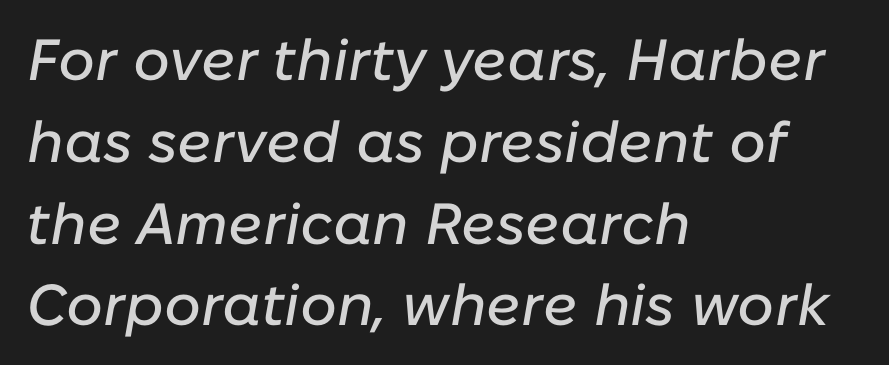
{"italic": "yes", "lean": "right", "slant_degrees": 10, "width": "normal", "stroke_contrast": "low", "x_height": "medium", "monospaced": "no", "underline": "no", "align": "left", "line_spacing": "normal", "line_spacing_ratio": 1.41, "letter_spacing": "normal", "letter_spacing_em": 0.0, "glyph_px": 58}
